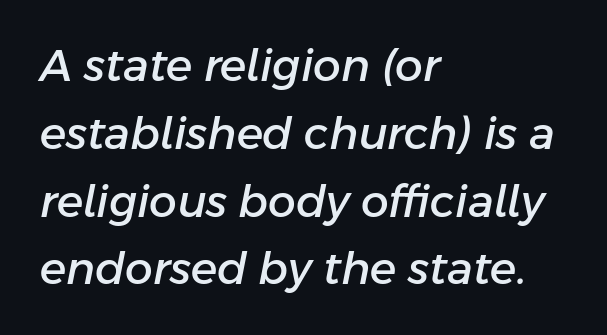
The glyphs look as if they've been sheared to an angle. Compared with typical body copy, the letter spacing here is the same. If you measured baseline to baseline, you'd find a middling distance. Looks like regular typesetting: each glyph gets only the width it needs. Anything drawn beneath the words? Only blank space. Line beginnings align vertically; line endings do not.
